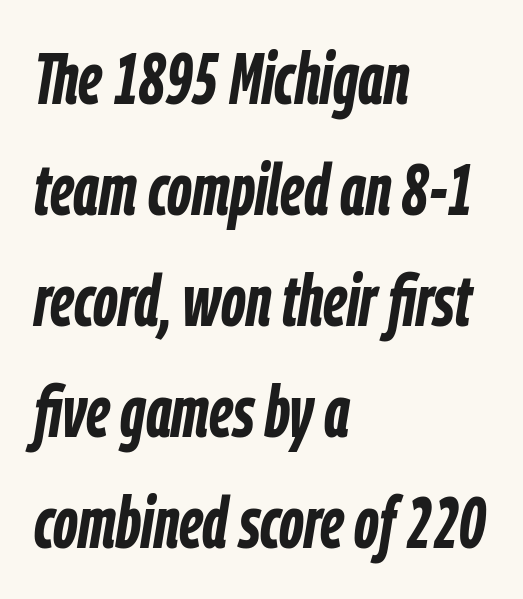
Q: Is the text bold? A: Yes.
Q: Is the text italic (slanted)? A: Yes, it leans right by about 9 degrees.
Q: Is the text underlined? A: No.
Q: How is the paragraph aligned? A: Left-aligned.
Q: Is the spacing between letters normal or unusually wide? A: Normal.
Q: Is the spacing between lines tight, normal or loose? A: Normal.
Q: Width (condensed, normal, or wide)? A: Condensed.
Q: Stroke contrast? A: Low.
Q: x-height? A: Medium.
Q: Monospaced? A: No.
